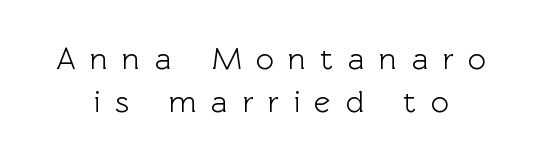
Q: Is the text italic (slanted)? A: No, it is upright.
Q: Is the typeface a serif or a sans-serif typeface? A: Sans-serif.
Q: Is the text underlined? A: No.
Q: How is the paragraph aligned? A: Centered.
Q: Is the spacing between letters normal or unusually wide? A: Unusually wide.
Q: Is the spacing between lines tight, normal or loose? A: Normal.
Q: Width (condensed, normal, or wide)? A: Normal.
Q: x-height? A: Medium.
Q: Monospaced? A: No.
